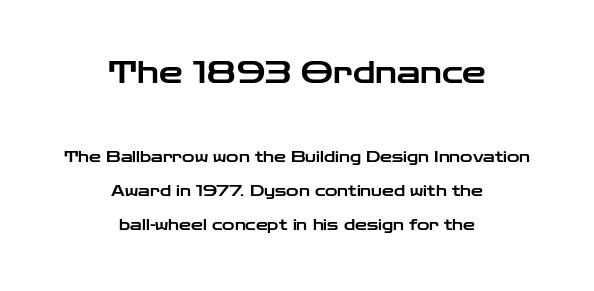
{"serif": "no", "italic": "no", "width": "wide", "stroke_contrast": "low", "x_height": "medium", "monospaced": "no", "underline": "no", "align": "center", "line_spacing": "loose", "line_spacing_ratio": 2.29, "letter_spacing": "normal", "letter_spacing_em": 0.0, "larger_block": "first", "size_ratio": 2.0, "glyph_px": 30}
